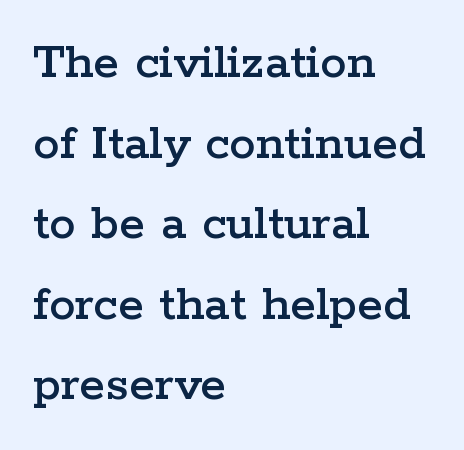
Q: Is the text italic (slanted)? A: No, it is upright.
Q: Is the typeface a serif or a sans-serif typeface? A: Serif.
Q: Is the text underlined? A: No.
Q: How is the paragraph aligned? A: Left-aligned.
Q: Is the spacing between letters normal or unusually wide? A: Normal.
Q: Is the spacing between lines tight, normal or loose? A: Normal.
Q: Width (condensed, normal, or wide)? A: Wide.
Q: Stroke contrast? A: Low.
Q: x-height? A: Medium.
Q: Monospaced? A: No.
